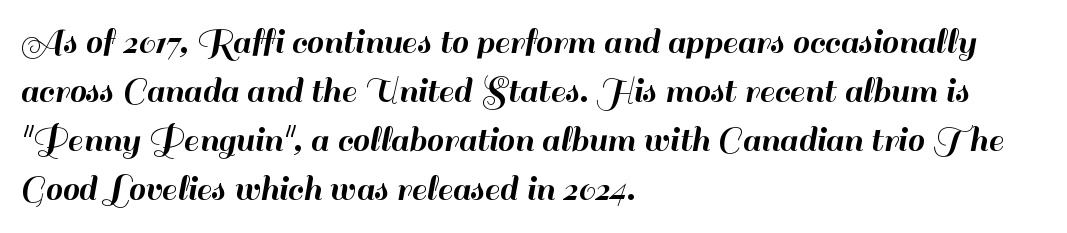
{"serif": "no", "width": "normal", "stroke_contrast": "high", "x_height": "small", "monospaced": "no", "underline": "no", "align": "left", "line_spacing": "normal", "line_spacing_ratio": 1.29, "letter_spacing": "normal", "letter_spacing_em": 0.0, "glyph_px": 38}
